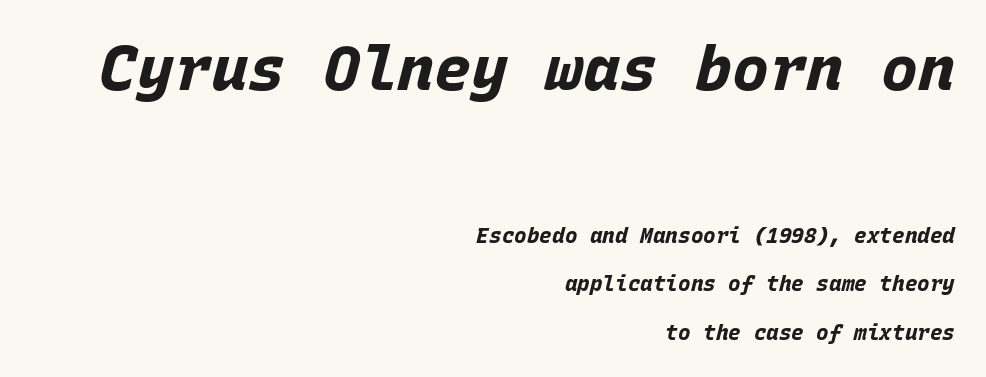
Q: Is the text bold? A: Yes.
Q: Is the text italic (slanted)? A: Yes, it leans right by about 15 degrees.
Q: Is the text underlined? A: No.
Q: How is the paragraph aligned? A: Right-aligned.
Q: Is the spacing between letters normal or unusually wide? A: Normal.
Q: Is the spacing between lines tight, normal or loose? A: Loose.
Q: Which block of text is set in a larger size, the first (top) or the second (bottom)? A: The first (top) one.
Q: Width (condensed, normal, or wide)? A: Normal.
Q: Stroke contrast? A: Low.
Q: x-height? A: Large.
Q: Monospaced? A: Yes.
